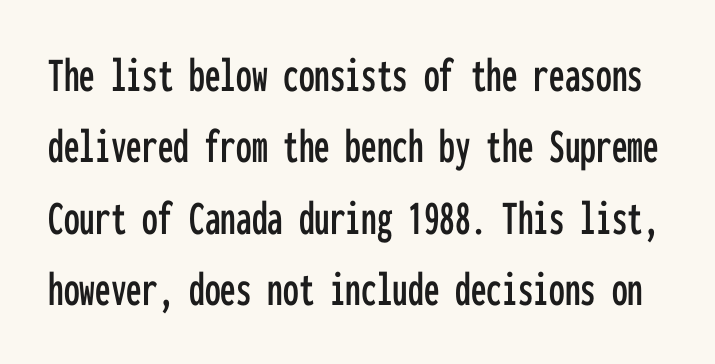
Q: Is the text italic (slanted)? A: No, it is upright.
Q: Is the typeface a serif or a sans-serif typeface? A: Sans-serif.
Q: Is the text underlined? A: No.
Q: Is the spacing between letters normal or unusually wide? A: Normal.
Q: Is the spacing between lines tight, normal or loose? A: Normal.
Q: Width (condensed, normal, or wide)? A: Condensed.
Q: Stroke contrast? A: Low.
Q: x-height? A: Medium.
Q: Monospaced? A: Yes.
